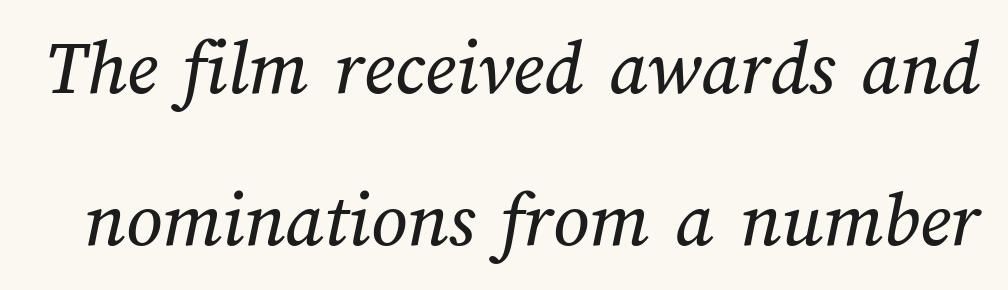
Q: Is the text underlined? A: No.
Q: Is the spacing between letters normal or unusually wide? A: Normal.
Q: Is the spacing between lines tight, normal or loose? A: Loose.
Q: Width (condensed, normal, or wide)? A: Normal.
Q: Stroke contrast? A: Medium.
Q: x-height? A: Medium.
Q: Monospaced? A: No.
